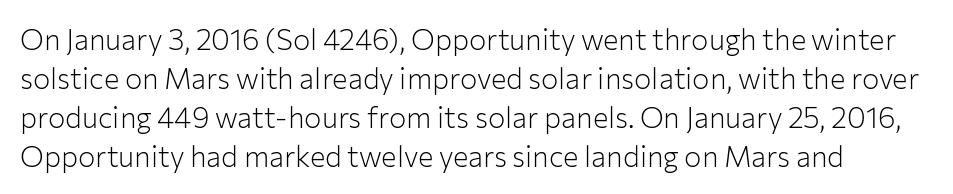
Bare-footed words on every line. Letterform terminals end flat and unadorned throughout the passage. Notice how descenders clear the ascenders below comfortably — that's standard leading. The characters are drawn with everyday or finer stroke widths. Inter-character spacing is left at the font's built-in metrics. A typesetter would call this proportional, since set widths differ per character.
